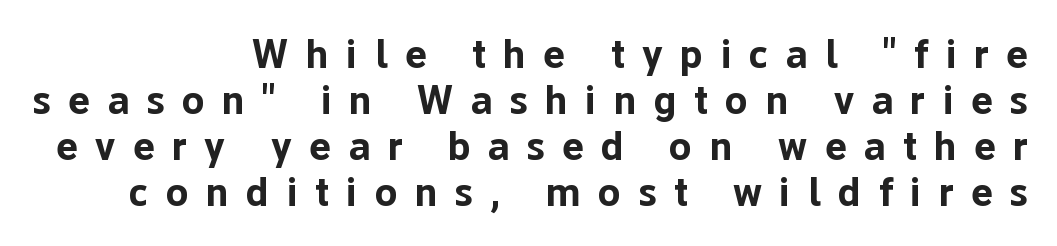
Proportional: the letters do not fall into vertical columns. To sum up the face: it is a sans, with no serifs. Vertical spacing — tight. Is the block centered? No — it sits flush against the right margin. Does the lettering tilt? It doesn't — this is upright. The type is letterspaced generously, with wide tracking.
